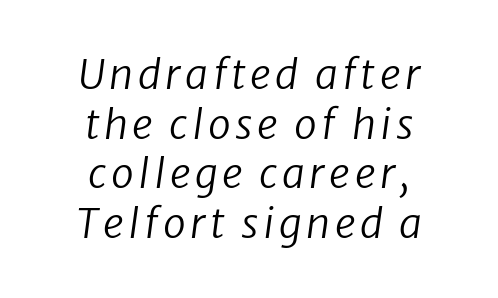
{"serif": "no", "bold": "no", "weight": "regular", "width": "normal", "stroke_contrast": "low", "x_height": "medium", "monospaced": "no", "underline": "no", "align": "center", "line_spacing_ratio": 1.21, "glyph_px": 41}
